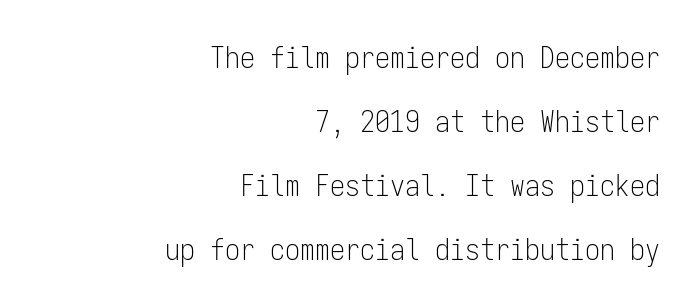
The image shows 30 px light, condensed sans-serif type, upright, monospaced; set right-aligned, loose line spacing (2.13x), normal letter spacing, not underlined; low stroke contrast and a medium x-height.
